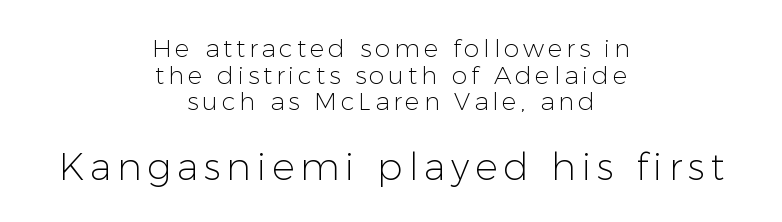
Q: Is the text bold? A: No.
Q: Is the text italic (slanted)? A: No, it is upright.
Q: Is the typeface a serif or a sans-serif typeface? A: Sans-serif.
Q: Is the text underlined? A: No.
Q: How is the paragraph aligned? A: Centered.
Q: Is the spacing between lines tight, normal or loose? A: Tight.
Q: Which block of text is set in a larger size, the first (top) or the second (bottom)? A: The second (bottom) one.
Q: Width (condensed, normal, or wide)? A: Normal.
Q: Stroke contrast? A: Low.
Q: x-height? A: Medium.
Q: Monospaced? A: No.
